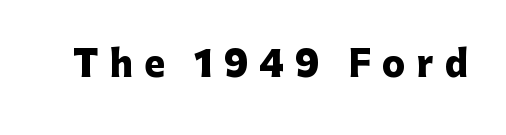
The string is rendered with underlining switched off. Spacing between characters has been opened up far beyond the box default. The characters look thick and weighty, a clear bold. Character widths vary here, with narrow letters taking less room than wide ones. Typographically, this falls in the sans-serif category. The typography opts for an upright posture over an oblique one.
